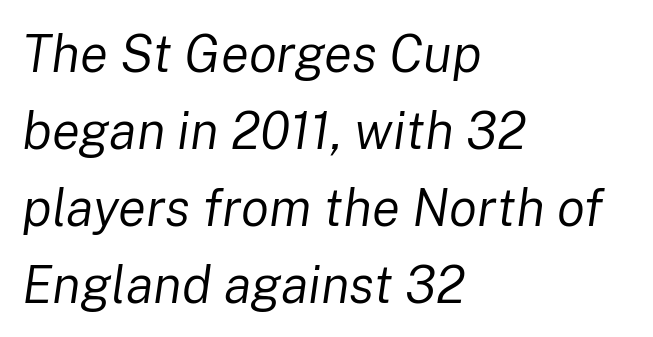
Q: Is the text bold? A: No.
Q: Is the text italic (slanted)? A: Yes, it leans right by about 8 degrees.
Q: Is the text underlined? A: No.
Q: How is the paragraph aligned? A: Left-aligned.
Q: Is the spacing between letters normal or unusually wide? A: Normal.
Q: Is the spacing between lines tight, normal or loose? A: Normal.
Q: Width (condensed, normal, or wide)? A: Normal.
Q: Stroke contrast? A: Low.
Q: x-height? A: Medium.
Q: Monospaced? A: No.
